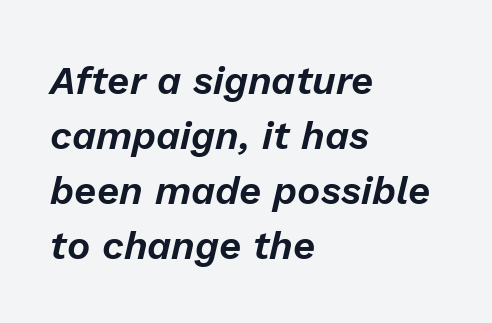
The image shows 39 px text type, italic (leaning right); set left-aligned, normal line spacing (1.41x), normal letter spacing, not underlined; low stroke contrast and a medium x-height.
